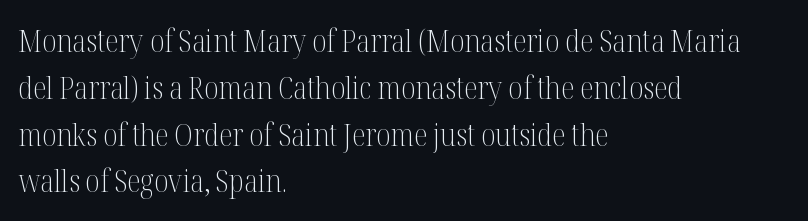
{"serif": "yes", "italic": "no", "bold": "no", "weight": "light", "width": "condensed", "stroke_contrast": "medium", "x_height": "medium", "monospaced": "no", "underline": "no", "align": "left", "line_spacing": "normal", "line_spacing_ratio": 1.51, "letter_spacing": "normal", "letter_spacing_em": 0.0, "glyph_px": 31}
